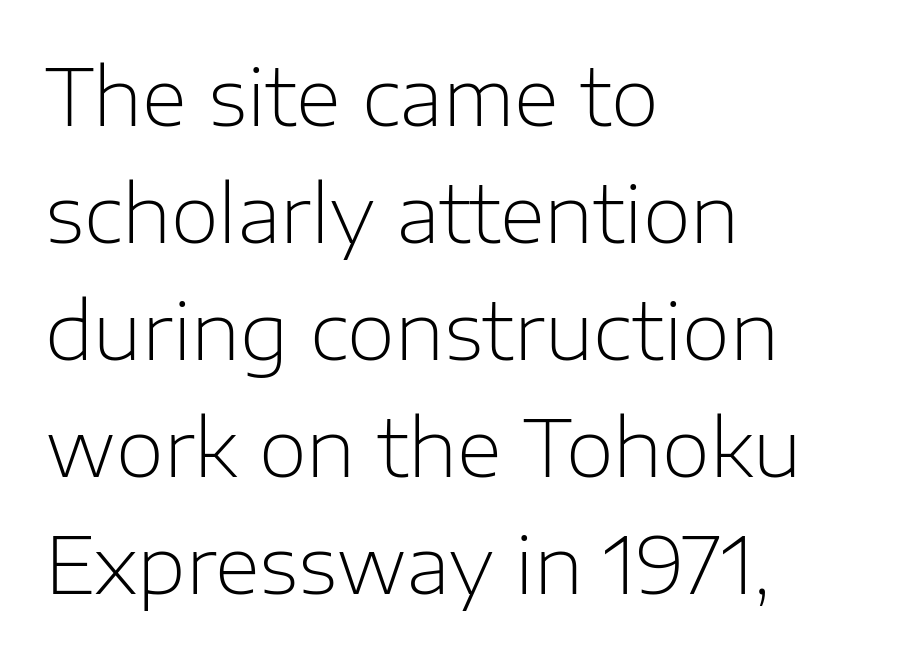
{"serif": "no", "italic": "no", "bold": "no", "weight": "light", "width": "normal", "stroke_contrast": "low", "x_height": "medium", "monospaced": "no", "underline": "no", "align": "left", "line_spacing": "normal", "line_spacing_ratio": 1.5, "letter_spacing": "normal", "letter_spacing_em": 0.0, "glyph_px": 78}
